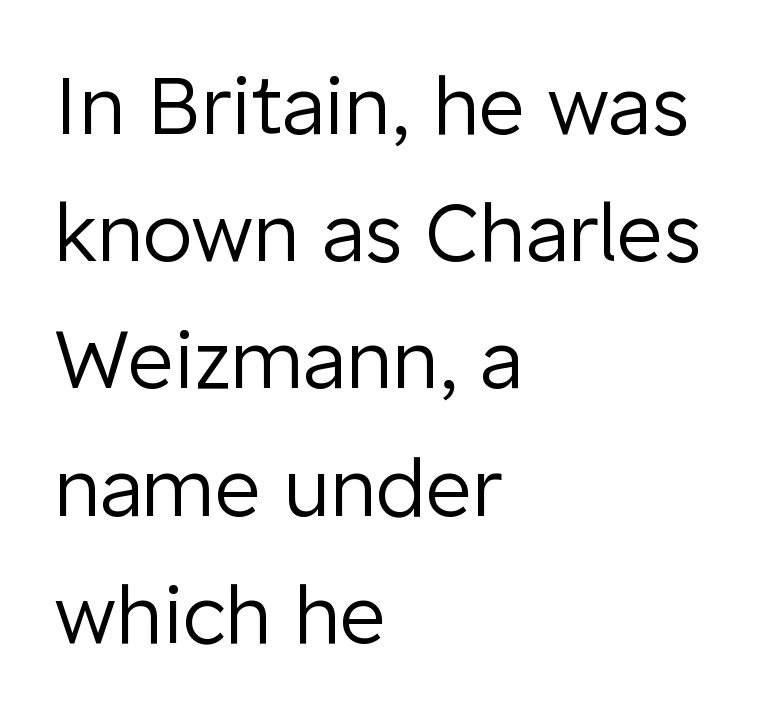
The image shows 80 px regular-weight sans-serif type, upright; set left-aligned, normal line spacing (1.59x), normal letter spacing, not underlined; low stroke contrast and a medium x-height.
